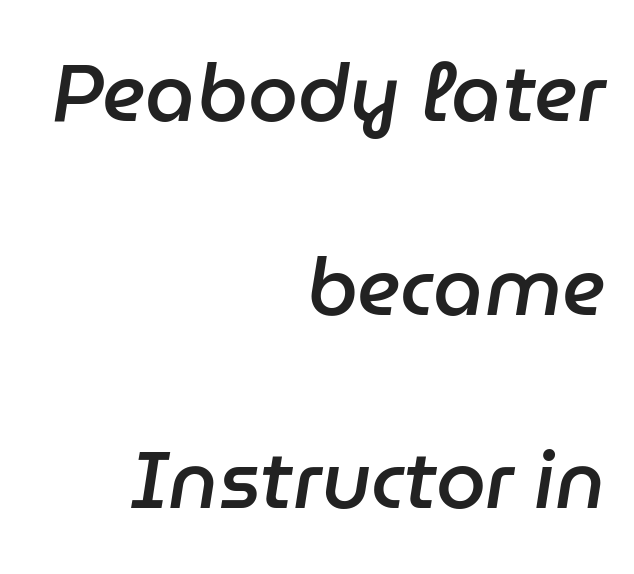
{"italic": "yes", "lean": "right", "slant_degrees": 9, "bold": "semi", "weight": "semibold", "width": "normal", "stroke_contrast": "low", "x_height": "medium", "monospaced": "no", "underline": "no", "align": "right", "line_spacing": "loose", "line_spacing_ratio": 2.42, "letter_spacing": "normal", "letter_spacing_em": 0.0, "glyph_px": 80}
